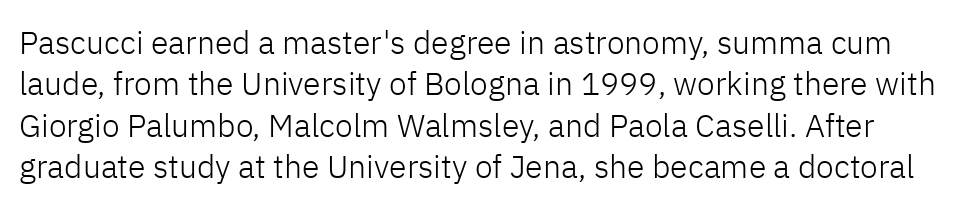
Q: Is the text bold? A: No.
Q: Is the text italic (slanted)? A: No, it is upright.
Q: Is the typeface a serif or a sans-serif typeface? A: Sans-serif.
Q: Is the text underlined? A: No.
Q: Is the spacing between letters normal or unusually wide? A: Normal.
Q: Is the spacing between lines tight, normal or loose? A: Normal.
Q: Width (condensed, normal, or wide)? A: Normal.
Q: Stroke contrast? A: Low.
Q: x-height? A: Medium.
Q: Monospaced? A: No.
